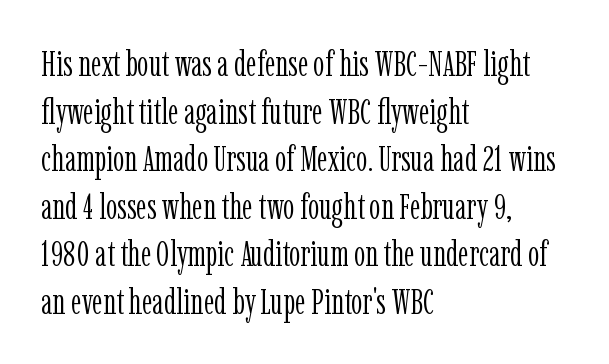
These lines were composed using upright roman letters. No extra ink here — the face is not bold. The face used here is rendered with its standard letterfit. This rendering uses left alignment, leaving the right contour irregular. Check where the strokes stop: tiny serifs finish them off. This sample has the flowing, uneven cadence of proportional lettering.
